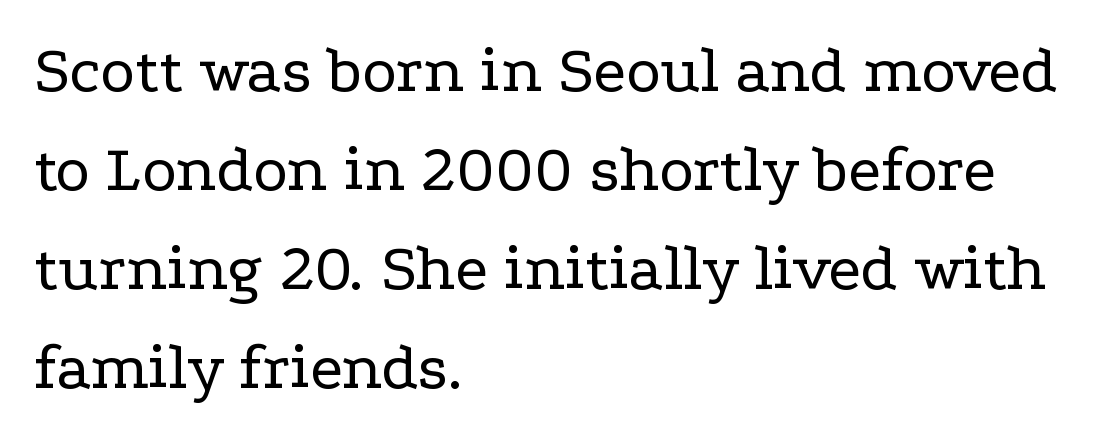
{"serif": "yes", "italic": "no", "bold": "no", "weight": "regular", "width": "wide", "stroke_contrast": "low", "x_height": "medium", "monospaced": "no", "underline": "no", "align": "left", "line_spacing": "normal", "line_spacing_ratio": 1.5, "letter_spacing": "normal", "letter_spacing_em": 0.0, "glyph_px": 66}
